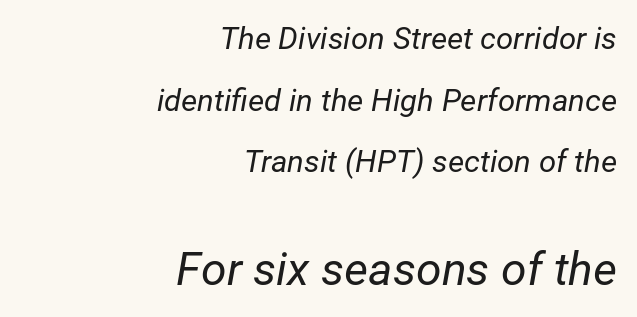
The image shows 46 px regular-weight type, italic (leaning right); set right-aligned, loose line spacing (1.99x), normal letter spacing, not underlined; the second (bottom) block is 1.48x larger; low stroke contrast and a medium x-height.
